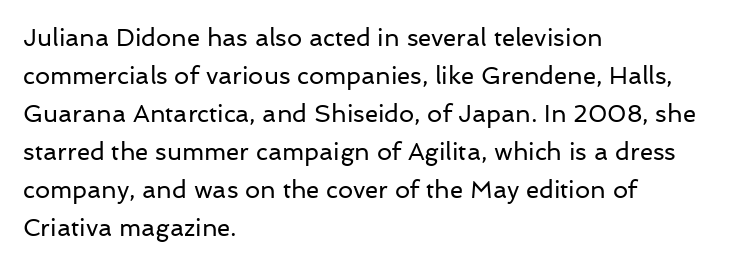
{"italic": "no", "bold": "no", "underline": "no", "align": "left", "line_spacing": "normal", "line_spacing_ratio": 1.58, "letter_spacing": "normal", "letter_spacing_em": 0.0, "glyph_px": 24}
